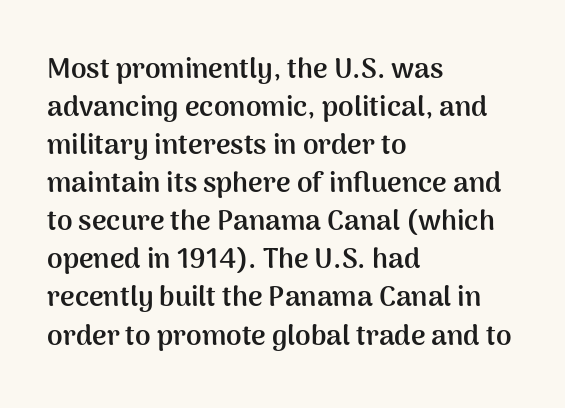
The image shows 28 px semibold sans-serif type, upright; set left-aligned, normal line spacing (1.36x), normal letter spacing, not underlined; medium stroke contrast and a medium x-height.
